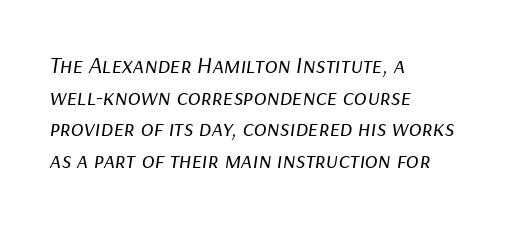
Compared with typical body copy, the letter spacing here is the same. Vertical spacing — default. The font's italic variant was chosen for this text. The space beneath each line is pristine and unruled.
